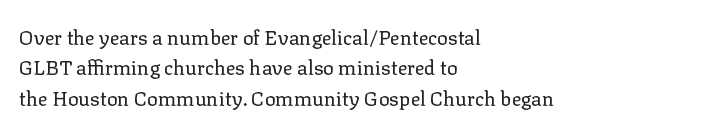
{"italic": "no", "bold": "no", "underline": "no", "align": "left", "line_spacing": "normal", "line_spacing_ratio": 1.52, "letter_spacing": "normal", "letter_spacing_em": 0.0, "glyph_px": 20}
